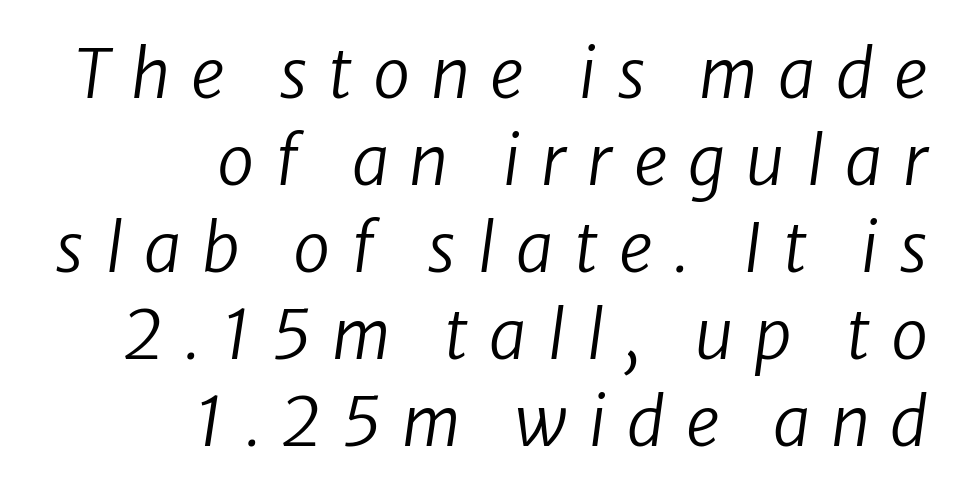
The image shows 67 px regular-weight sans-serif type; set right-aligned, normal line spacing (1.3x), unusually wide letter spacing (+0.31 em), not underlined; low stroke contrast and a medium x-height.
